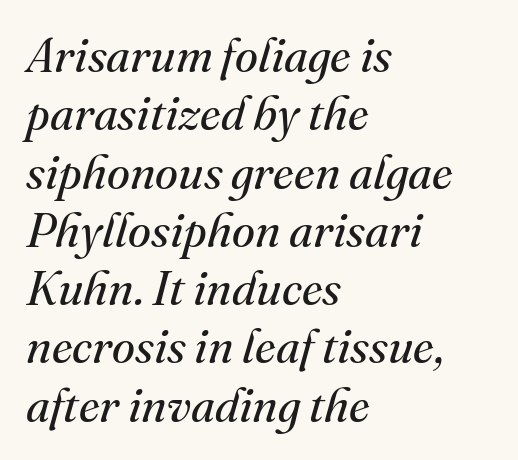
Q: Is the text bold? A: No.
Q: Is the text italic (slanted)? A: Yes, it leans right by about 16 degrees.
Q: Is the typeface a serif or a sans-serif typeface? A: Serif.
Q: Is the text underlined? A: No.
Q: How is the paragraph aligned? A: Left-aligned.
Q: Is the spacing between letters normal or unusually wide? A: Normal.
Q: Width (condensed, normal, or wide)? A: Normal.
Q: Stroke contrast? A: Medium.
Q: x-height? A: Small.
Q: Monospaced? A: No.
